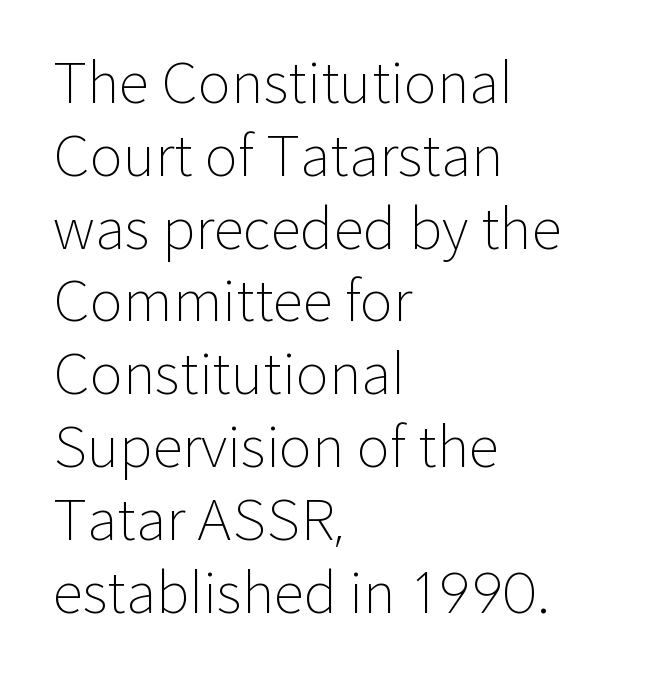
The image shows 56 px light sans-serif type, upright; set left-aligned, normal line spacing (1.3x), normal letter spacing, not underlined; low stroke contrast and a medium x-height.
